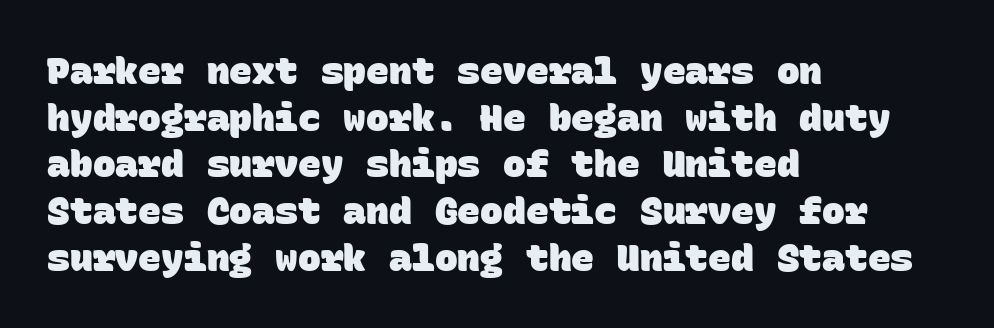
{"serif": "no", "bold": "yes", "weight": "heavy", "width": "normal", "stroke_contrast": "low", "x_height": "large", "monospaced": "yes", "underline": "no", "align": "left", "line_spacing_ratio": 1.23, "letter_spacing": "normal", "letter_spacing_em": 0.0, "glyph_px": 38}
